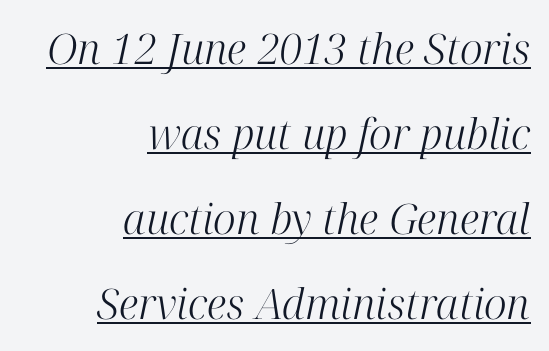
{"serif": "yes", "italic": "yes", "lean": "right", "slant_degrees": 12, "bold": "no", "weight": "light", "width": "normal", "stroke_contrast": "high", "x_height": "medium", "monospaced": "no", "underline": "yes", "align": "right", "line_spacing": "loose", "line_spacing_ratio": 2.02, "letter_spacing": "normal", "letter_spacing_em": 0.0, "glyph_px": 42}
